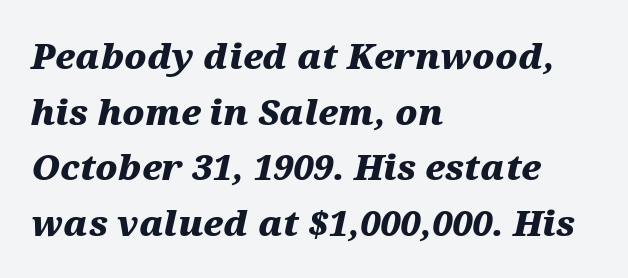
{"italic": "yes", "lean": "right", "slant_degrees": 12, "bold": "yes", "weight": "heavy", "width": "wide", "stroke_contrast": "medium", "x_height": "medium", "monospaced": "no", "underline": "no", "align": "left", "line_spacing": "normal", "line_spacing_ratio": 1.59, "letter_spacing": "normal", "letter_spacing_em": 0.0, "glyph_px": 35}
